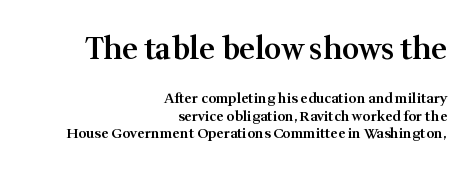
Casual observation: everything's shoved over to the right. Caption: upper text group enlarged, lower text group reduced. A typesetter would label this face a serif. The passage shown has conventional tracking throughout. Think of a printed novel: that variable character pitch is what you see here. Descenders hang freely into open space.
